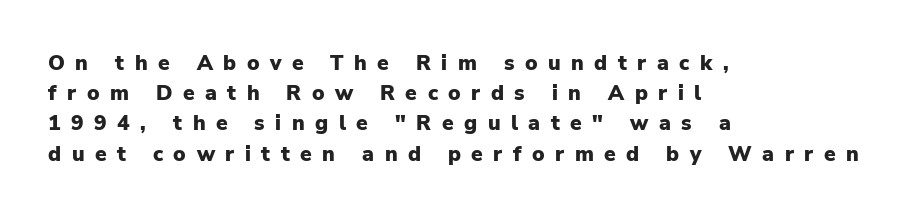
{"italic": "no", "bold": "yes", "underline": "no", "align": "left", "line_spacing": "normal", "line_spacing_ratio": 1.44, "letter_spacing": "wide", "letter_spacing_em": 0.5, "glyph_px": 21}
